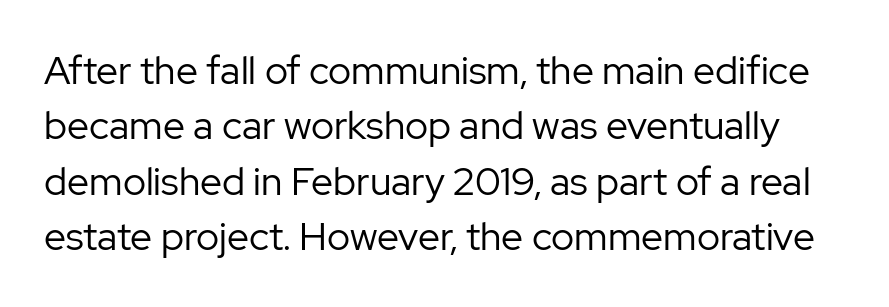
Q: Is the text bold? A: No.
Q: Is the text italic (slanted)? A: No, it is upright.
Q: Is the typeface a serif or a sans-serif typeface? A: Sans-serif.
Q: Is the text underlined? A: No.
Q: Is the spacing between letters normal or unusually wide? A: Normal.
Q: Is the spacing between lines tight, normal or loose? A: Normal.
Q: Width (condensed, normal, or wide)? A: Normal.
Q: Stroke contrast? A: Low.
Q: x-height? A: Medium.
Q: Monospaced? A: No.
